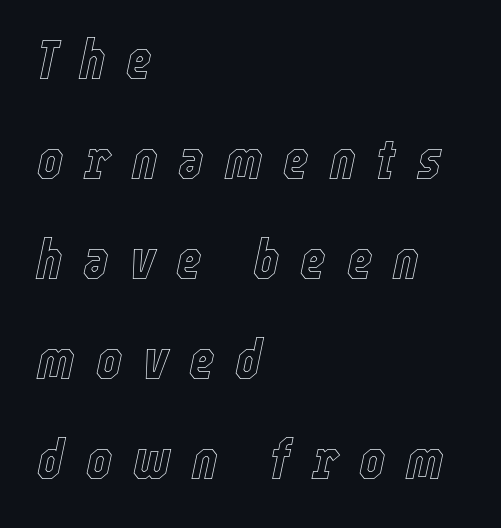
The image shows 55 px condensed type, italic (leaning right); set left-aligned, line spacing 1.82x, unusually wide letter spacing (+0.38 em), not underlined; a medium x-height.
